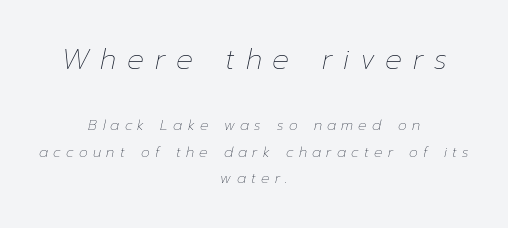
Q: Is the text bold? A: No.
Q: Is the text italic (slanted)? A: Yes, it leans right by about 12 degrees.
Q: Is the text underlined? A: No.
Q: How is the paragraph aligned? A: Centered.
Q: Is the spacing between letters normal or unusually wide? A: Unusually wide.
Q: Is the spacing between lines tight, normal or loose? A: Loose.
Q: Which block of text is set in a larger size, the first (top) or the second (bottom)? A: The first (top) one.
Q: Width (condensed, normal, or wide)? A: Normal.
Q: Stroke contrast? A: Low.
Q: x-height? A: Medium.
Q: Monospaced? A: No.
